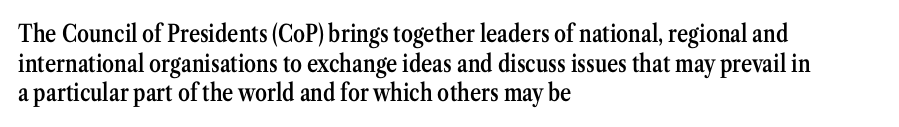
The image shows 24 px text type, upright; set left-aligned, line spacing 1.23x, normal letter spacing, not underlined.
